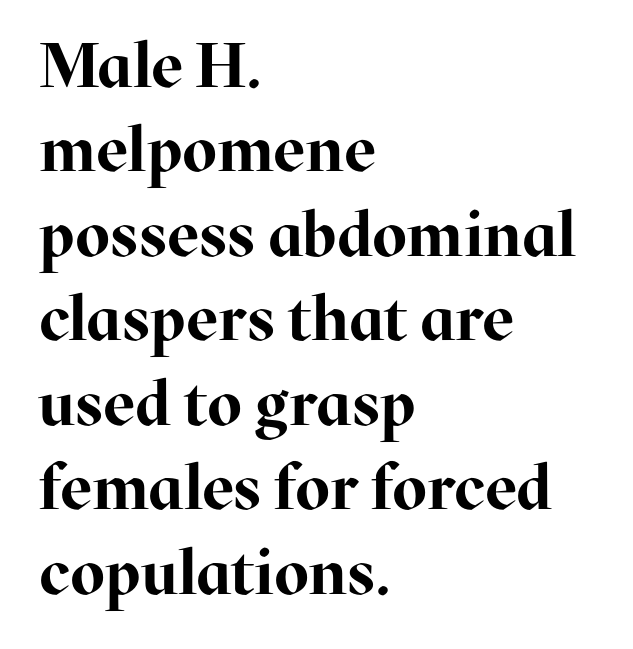
The image shows 63 px bold serif type, upright; set left-aligned, normal line spacing (1.34x), normal letter spacing, not underlined; high stroke contrast and a medium x-height.
